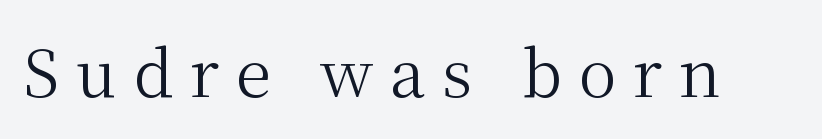
Is this a sans? No — the strokes have serifs. Heft: none added — not bold. Each letter keeps its own natural width here, so spacing adapts to shape. Do the letters lean? They stand straight. The specimen omits any rule beneath the text block's lines. Someone cranked the tracking dial way up on this one.
